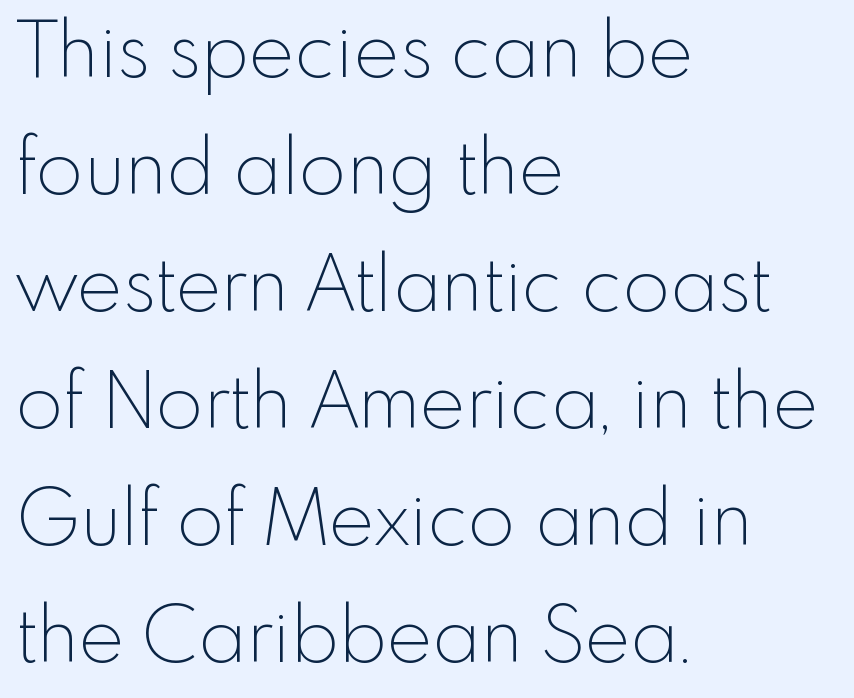
{"serif": "no", "italic": "no", "bold": "no", "weight": "thin", "width": "normal", "x_height": "small", "monospaced": "no", "underline": "no", "align": "left", "line_spacing": "normal", "line_spacing_ratio": 1.52, "letter_spacing": "normal", "letter_spacing_em": 0.0, "glyph_px": 77}
